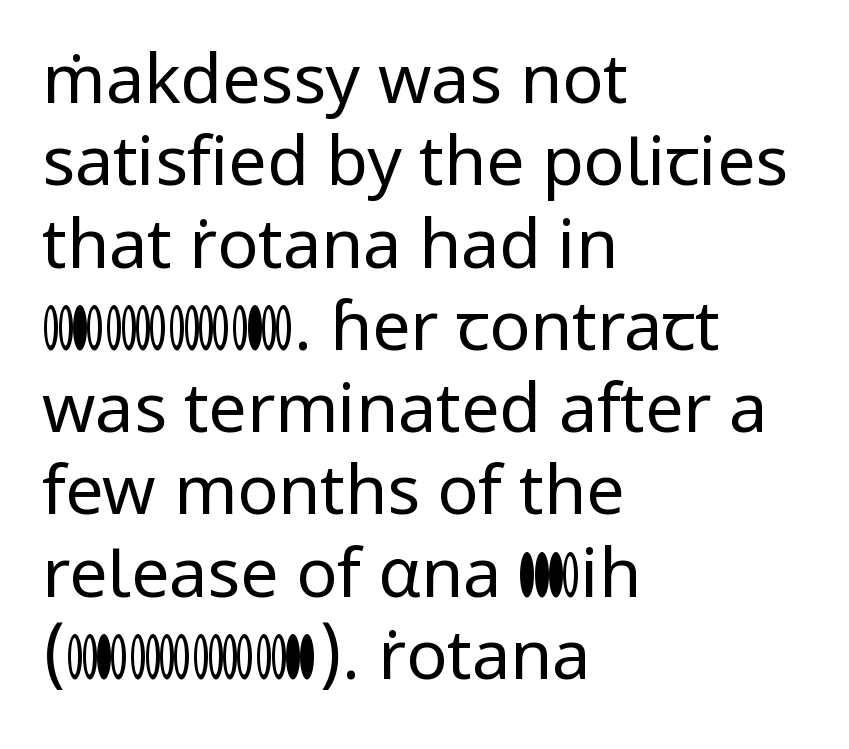
The image shows 68 px regular-weight sans-serif type, upright; set left-aligned, line spacing 1.21x, normal letter spacing, not underlined; low stroke contrast and a medium x-height.
